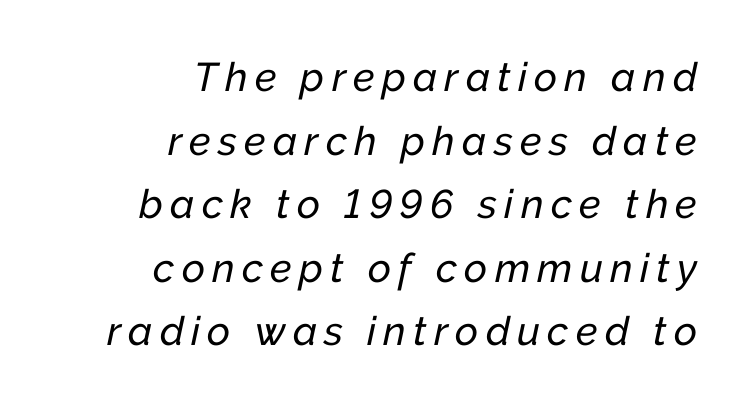
Q: Is the text italic (slanted)? A: Yes, it leans right by about 12 degrees.
Q: Is the text underlined? A: No.
Q: How is the paragraph aligned? A: Right-aligned.
Q: Is the spacing between lines tight, normal or loose? A: Normal.
Q: Width (condensed, normal, or wide)? A: Normal.
Q: Stroke contrast? A: Low.
Q: x-height? A: Medium.
Q: Monospaced? A: No.
